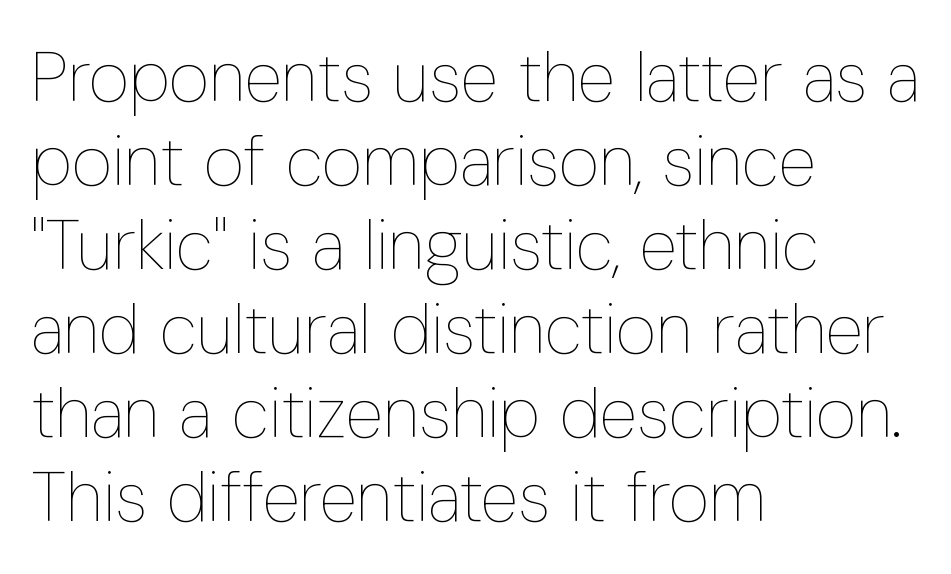
Q: Is the text bold? A: No.
Q: Is the text italic (slanted)? A: No, it is upright.
Q: Is the text underlined? A: No.
Q: How is the paragraph aligned? A: Left-aligned.
Q: Is the spacing between letters normal or unusually wide? A: Normal.
Q: Width (condensed, normal, or wide)? A: Condensed.
Q: Stroke contrast? A: Low.
Q: x-height? A: Medium.
Q: Monospaced? A: No.
